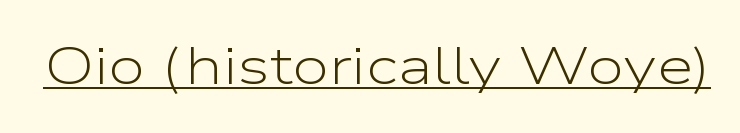
{"serif": "no", "italic": "no", "bold": "no", "weight": "light", "width": "wide", "stroke_contrast": "low", "x_height": "medium", "monospaced": "no", "underline": "yes", "letter_spacing": "normal", "letter_spacing_em": 0.0, "glyph_px": 53}
